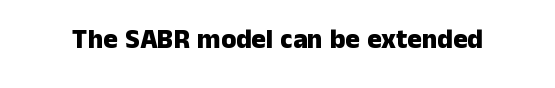
Q: Is the text bold? A: Yes.
Q: Is the text italic (slanted)? A: No, it is upright.
Q: Is the text underlined? A: No.
Q: Is the spacing between letters normal or unusually wide? A: Normal.
